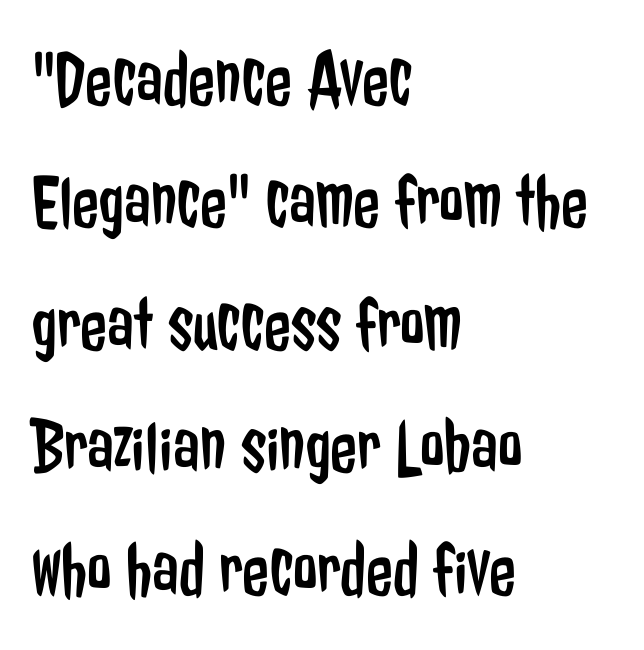
The letters sit at their default tracking, neither squeezed nor spread. Is this a fixed-width face? No — the glyphs have proportional, varying widths. The type family on display is of the sans-serif kind. The type sits square on the baseline with zero lean.
